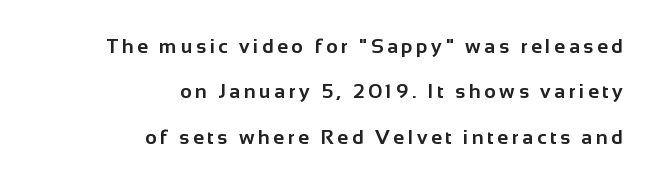
{"italic": "no", "bold": "yes", "underline": "no", "align": "right", "line_spacing": "loose", "line_spacing_ratio": 2.27, "glyph_px": 20}
